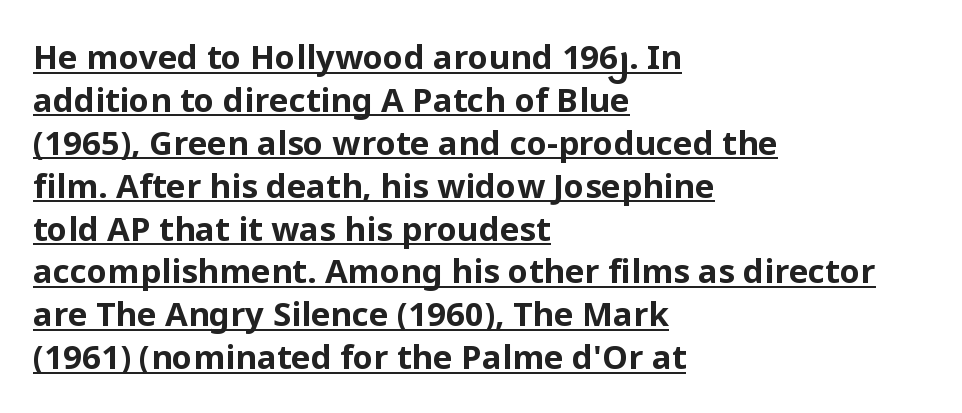
The image shows 33 px bold sans-serif type, upright; set left-aligned, normal line spacing (1.3x), normal letter spacing, underlined; low stroke contrast and a medium x-height.
